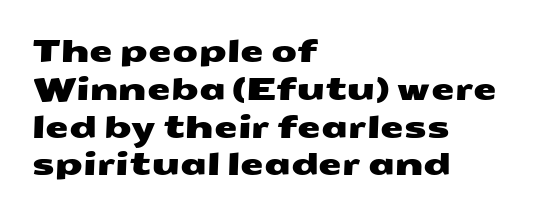
The image shows 30 px wide sans-serif type; set left-aligned, normal line spacing (1.26x), normal letter spacing, not underlined; medium stroke contrast and a medium x-height.
